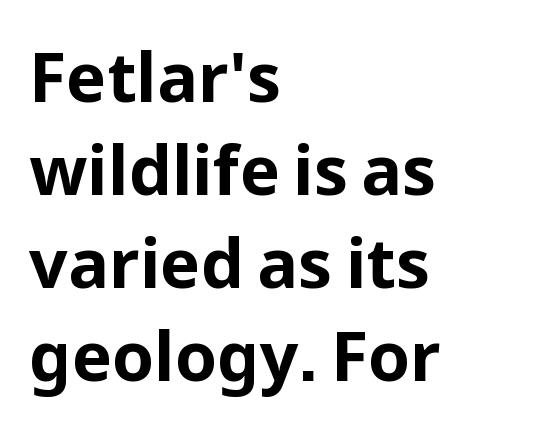
Q: Is the text bold? A: Yes.
Q: Is the text italic (slanted)? A: No, it is upright.
Q: Is the typeface a serif or a sans-serif typeface? A: Sans-serif.
Q: Is the text underlined? A: No.
Q: How is the paragraph aligned? A: Left-aligned.
Q: Is the spacing between letters normal or unusually wide? A: Normal.
Q: Is the spacing between lines tight, normal or loose? A: Normal.
Q: Width (condensed, normal, or wide)? A: Normal.
Q: Stroke contrast? A: Low.
Q: x-height? A: Medium.
Q: Monospaced? A: No.
